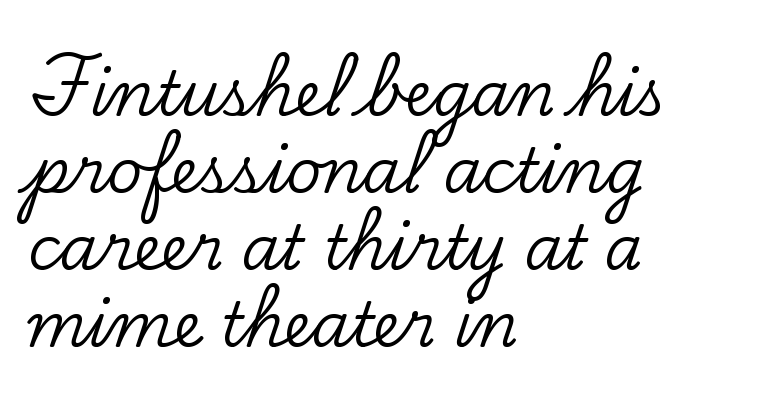
Vertical spacing — default. Spacing between characters is what you'd get straight out of the box. The ragged edge is on the right, which tells us the setting is flush left. The rendering uses natural spacing where letterforms have individual widths.
